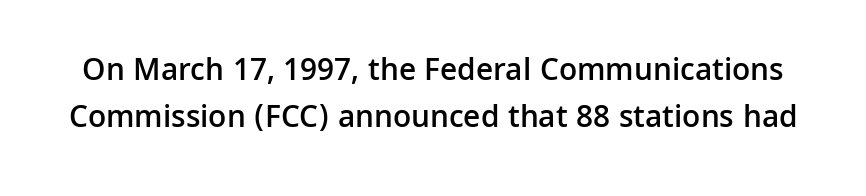
A semibold gives these letters moderate extra thickness, short of bold. Quick note: underline off. Every stem runs plumb, perpendicular to the baseline. Think of a printed novel: that variable character pitch is what you see here. Does the type have serifs? No, each stem ends abruptly.
